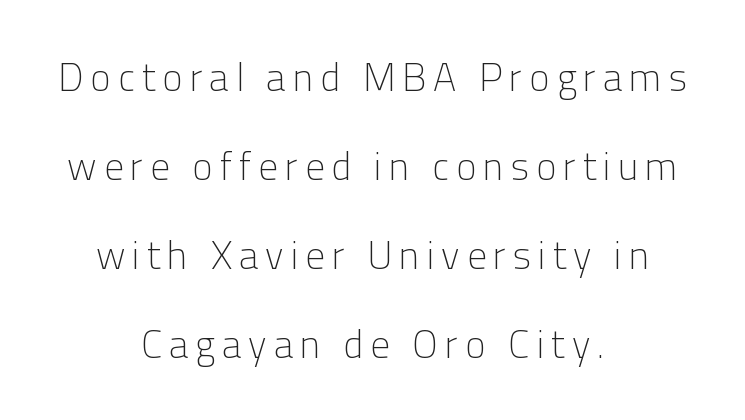
A typesetter would call this proportional, since set widths differ per character. The typeface has the unassuming heft of standard copy or less. To sum up the face: it is a sans, with no serifs. Glance below the letters and you will spot only blank space. Does the leading feel generous? Absolutely, it's lavish.
